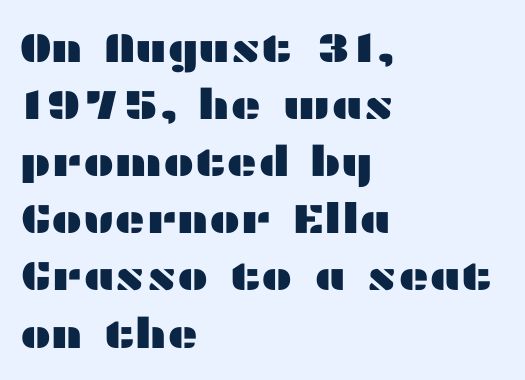
The image shows 42 px wide sans-serif type, upright; set left-aligned, normal line spacing (1.36x), normal letter spacing, not underlined; medium stroke contrast and a medium x-height.
